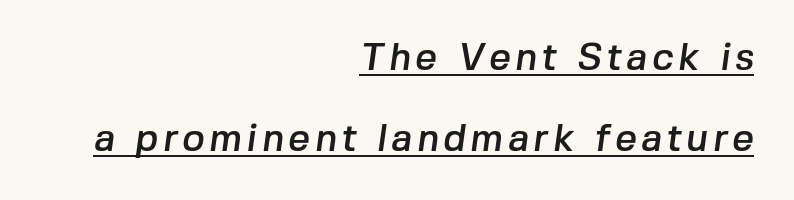
Q: Is the typeface a serif or a sans-serif typeface? A: Sans-serif.
Q: Is the text underlined? A: Yes.
Q: How is the paragraph aligned? A: Right-aligned.
Q: Is the spacing between lines tight, normal or loose? A: Loose.
Q: Width (condensed, normal, or wide)? A: Normal.
Q: Stroke contrast? A: Low.
Q: x-height? A: Medium.
Q: Monospaced? A: No.
